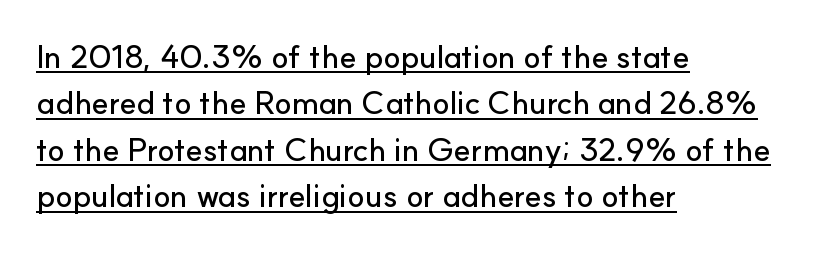
Glance below the letters and you will spot a drawn line. The rendering keeps characters at their native spacing. Grotesque or geometric, the face here clearly has no serifs. Does the leading feel generous? No, just average.
